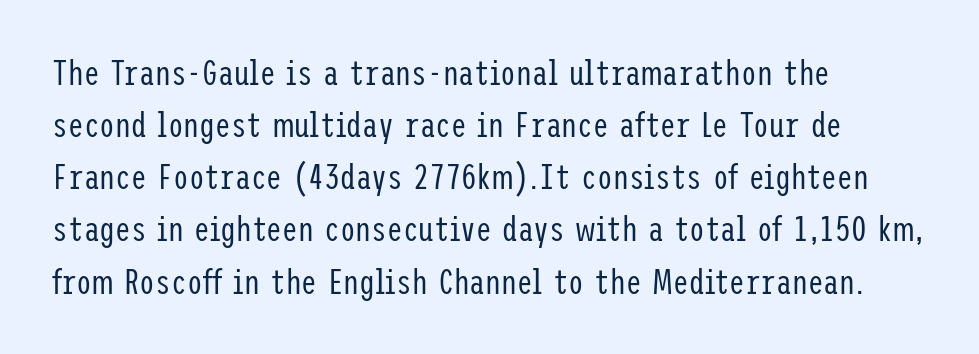
{"serif": "no", "italic": "no", "bold": "no", "weight": "regular", "width": "condensed", "stroke_contrast": "low", "x_height": "medium", "underline": "no", "align": "left", "line_spacing": "normal", "line_spacing_ratio": 1.49, "letter_spacing": "normal", "letter_spacing_em": 0.0, "glyph_px": 35}
